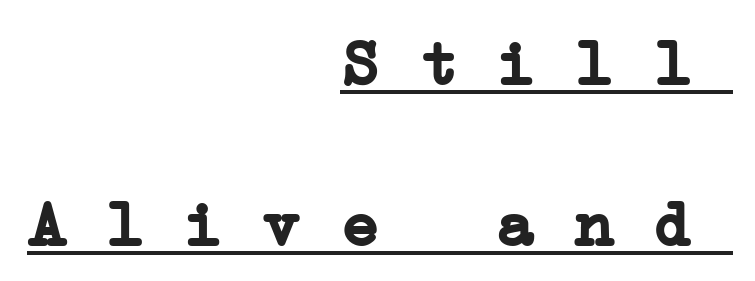
Each new line begins a long way beneath the previous one. Every row of glyphs terminates at an identical x-position on the right. Look at the tracking — it's just the regular setting, nothing added. The characters display serif detailing at their extremities.
